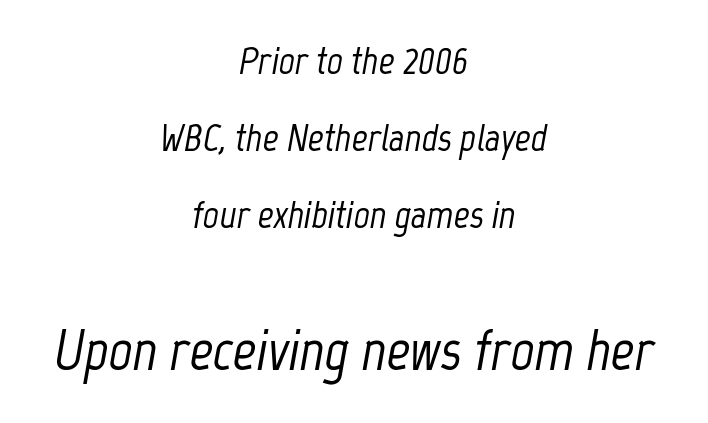
Q: Is the text italic (slanted)? A: Yes, it leans right by about 12 degrees.
Q: Is the text underlined? A: No.
Q: How is the paragraph aligned? A: Centered.
Q: Is the spacing between letters normal or unusually wide? A: Normal.
Q: Is the spacing between lines tight, normal or loose? A: Loose.
Q: Which block of text is set in a larger size, the first (top) or the second (bottom)? A: The second (bottom) one.
Q: Width (condensed, normal, or wide)? A: Condensed.
Q: Stroke contrast? A: Low.
Q: x-height? A: Medium.
Q: Monospaced? A: No.
